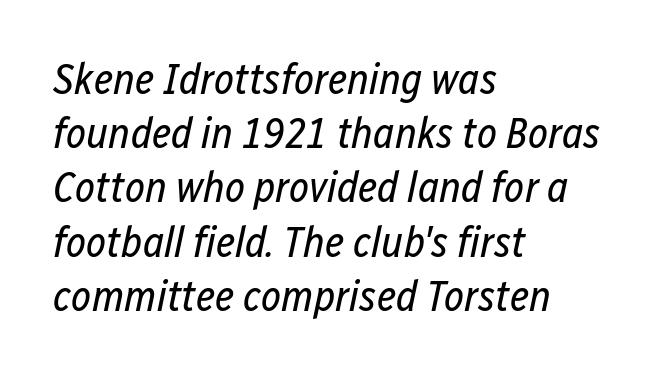
Q: Is the text bold? A: No.
Q: Is the text italic (slanted)? A: Yes, it leans right by about 12 degrees.
Q: Is the text underlined? A: No.
Q: How is the paragraph aligned? A: Left-aligned.
Q: Is the spacing between letters normal or unusually wide? A: Normal.
Q: Is the spacing between lines tight, normal or loose? A: Normal.
Q: Width (condensed, normal, or wide)? A: Condensed.
Q: Stroke contrast? A: Low.
Q: x-height? A: Medium.
Q: Monospaced? A: No.
